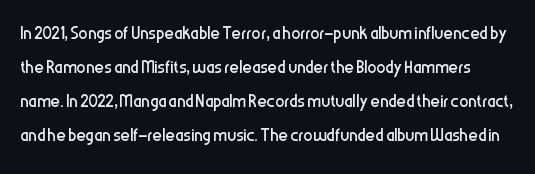
Q: Is the text bold? A: No.
Q: Is the text italic (slanted)? A: No, it is upright.
Q: Is the text underlined? A: No.
Q: Is the spacing between letters normal or unusually wide? A: Normal.
Q: Is the spacing between lines tight, normal or loose? A: Normal.
